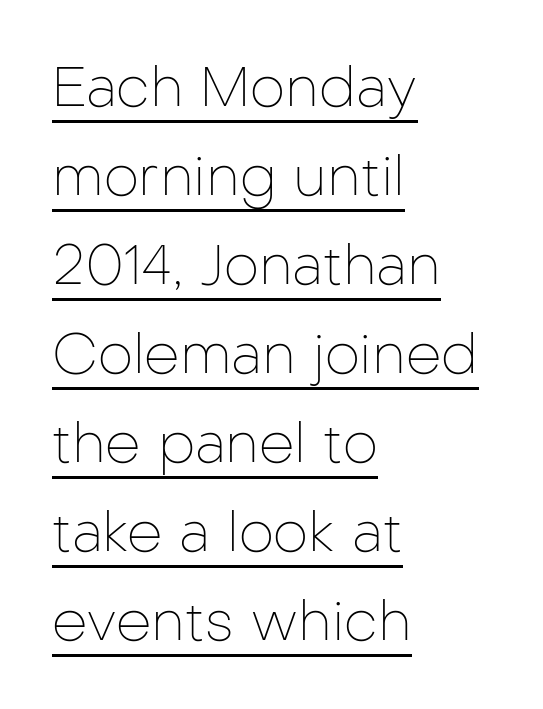
{"serif": "no", "italic": "no", "bold": "no", "weight": "thin", "width": "normal", "stroke_contrast": "low", "x_height": "medium", "monospaced": "no", "underline": "yes", "align": "left", "line_spacing": "normal", "line_spacing_ratio": 1.59, "letter_spacing": "normal", "letter_spacing_em": 0.0, "glyph_px": 56}
